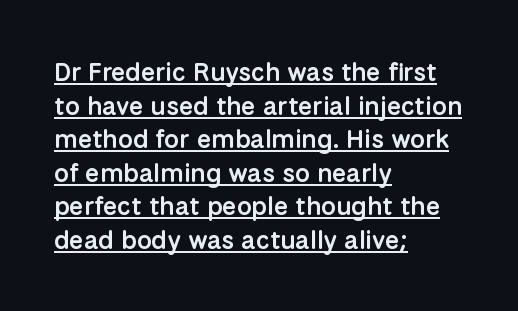
The horizontal fit of the characters is conventional and even. Nope, not italic — everything's standing straight. Somebody hit Ctrl+U on this one — the words are underlined. The leading is moderate, giving the passage an even texture. Summary of weight: moderately heavy, a semibold.
